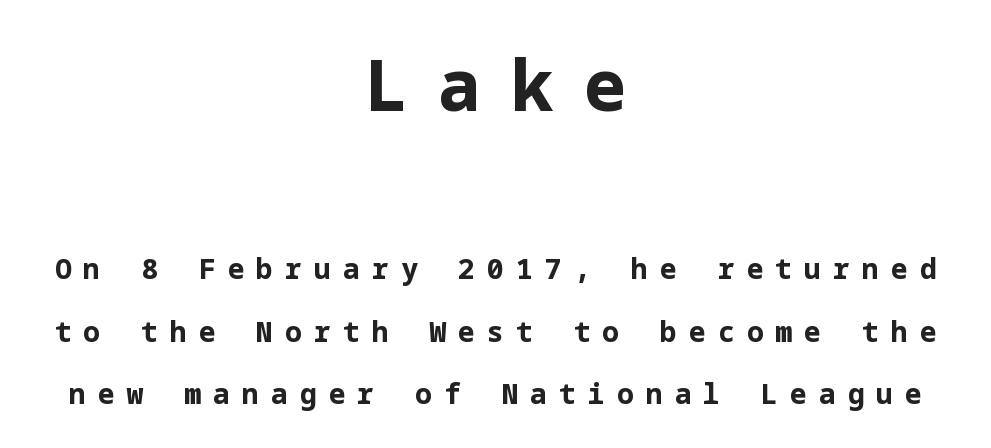
{"serif": "no", "italic": "no", "bold": "yes", "weight": "bold", "width": "normal", "stroke_contrast": "low", "x_height": "medium", "underline": "no", "align": "center", "line_spacing": "loose", "line_spacing_ratio": 2.22, "letter_spacing": "wide", "letter_spacing_em": 0.43, "larger_block": "first", "size_ratio": 2.54, "glyph_px": 71}
